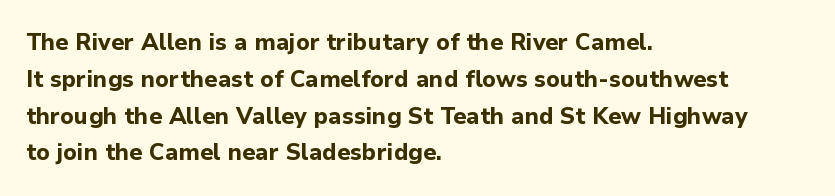
{"italic": "no", "bold": "yes", "underline": "no", "align": "left", "line_spacing": "normal", "line_spacing_ratio": 1.6, "letter_spacing": "normal", "letter_spacing_em": 0.0, "glyph_px": 23}
